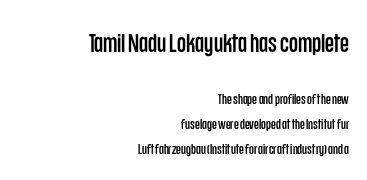
Descenders hang freely into open space. Characters remain perfectly vertical along every line. The ragged edge is on the left, which tells us the setting is flush right. Of the two passages, the one on top uses the larger point size. Letter spacing: default.
